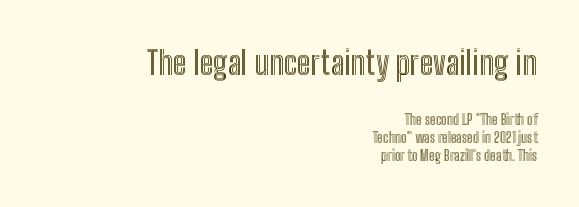
Q: Is the text italic (slanted)? A: No, it is upright.
Q: Is the text underlined? A: No.
Q: How is the paragraph aligned? A: Right-aligned.
Q: Is the spacing between letters normal or unusually wide? A: Normal.
Q: Is the spacing between lines tight, normal or loose? A: Normal.
Q: Which block of text is set in a larger size, the first (top) or the second (bottom)? A: The first (top) one.
Q: Width (condensed, normal, or wide)? A: Condensed.
Q: x-height? A: Medium.
Q: Monospaced? A: No.
